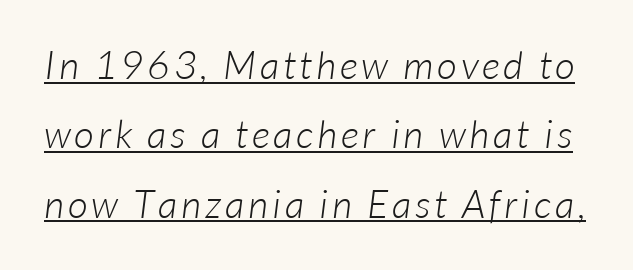
{"serif": "no", "bold": "no", "weight": "light", "width": "normal", "stroke_contrast": "low", "x_height": "medium", "monospaced": "no", "underline": "yes", "line_spacing_ratio": 1.78, "glyph_px": 39}
